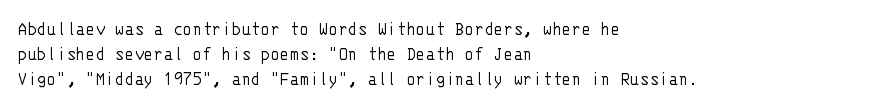
Underline: absent. These glyphs show unthickened strokes, regular width or finer. The leading is moderate, giving the passage an even texture. Upright lettering throughout.
